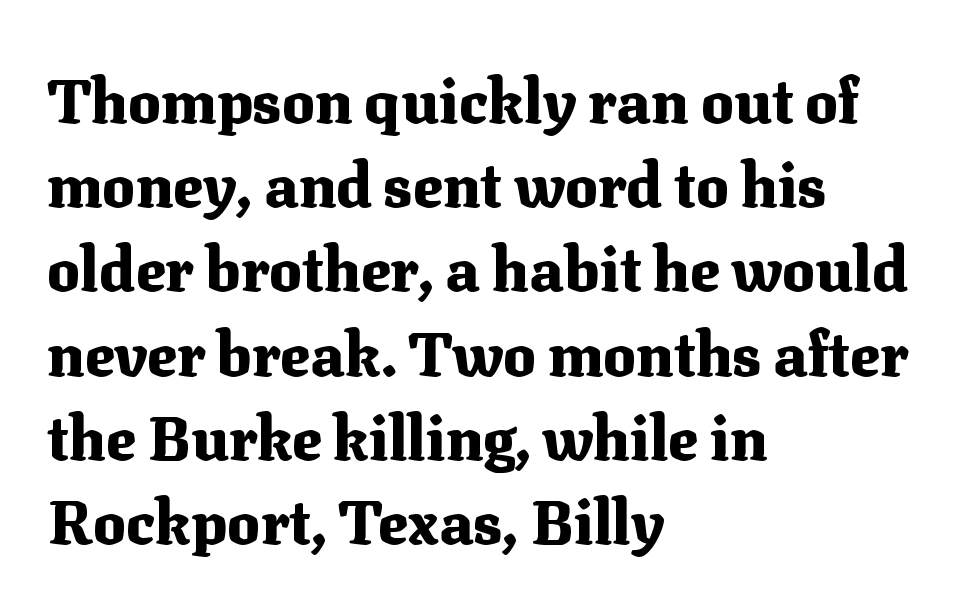
The image shows 61 px heavy serif type, upright; set left-aligned, normal line spacing (1.38x), normal letter spacing, not underlined; medium stroke contrast and a medium x-height.
